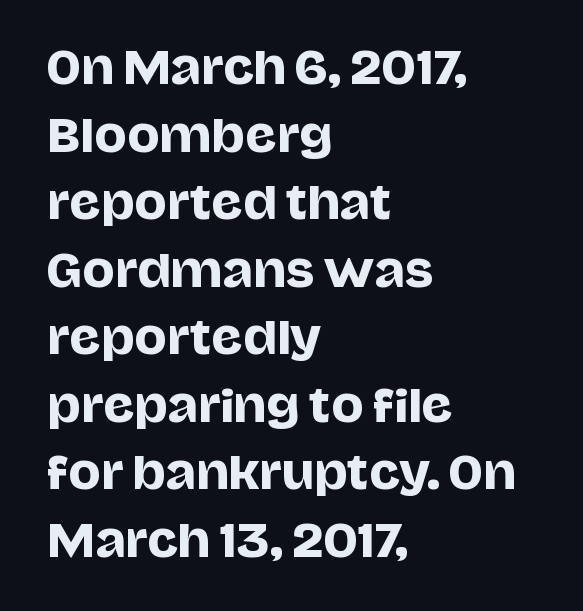
Q: Is the text italic (slanted)? A: No, it is upright.
Q: Is the typeface a serif or a sans-serif typeface? A: Sans-serif.
Q: Is the text underlined? A: No.
Q: How is the paragraph aligned? A: Left-aligned.
Q: Is the spacing between letters normal or unusually wide? A: Normal.
Q: Is the spacing between lines tight, normal or loose? A: Normal.
Q: Width (condensed, normal, or wide)? A: Normal.
Q: Stroke contrast? A: Low.
Q: x-height? A: Large.
Q: Monospaced? A: No.
